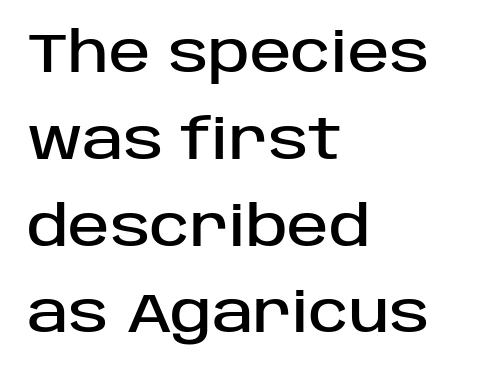
The image shows 56 px sans-serif type, upright; set left-aligned, normal line spacing (1.55x), normal letter spacing, not underlined; low stroke contrast and a large x-height.
